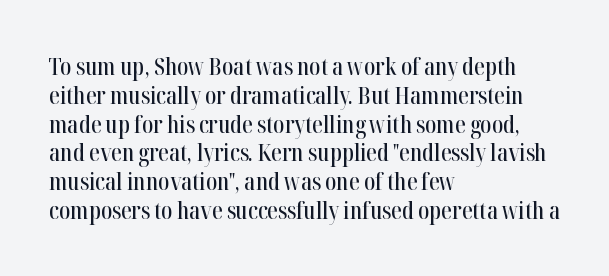
{"italic": "no", "underline": "no", "align": "left", "line_spacing_ratio": 1.2, "letter_spacing": "normal", "letter_spacing_em": 0.0, "glyph_px": 24}
